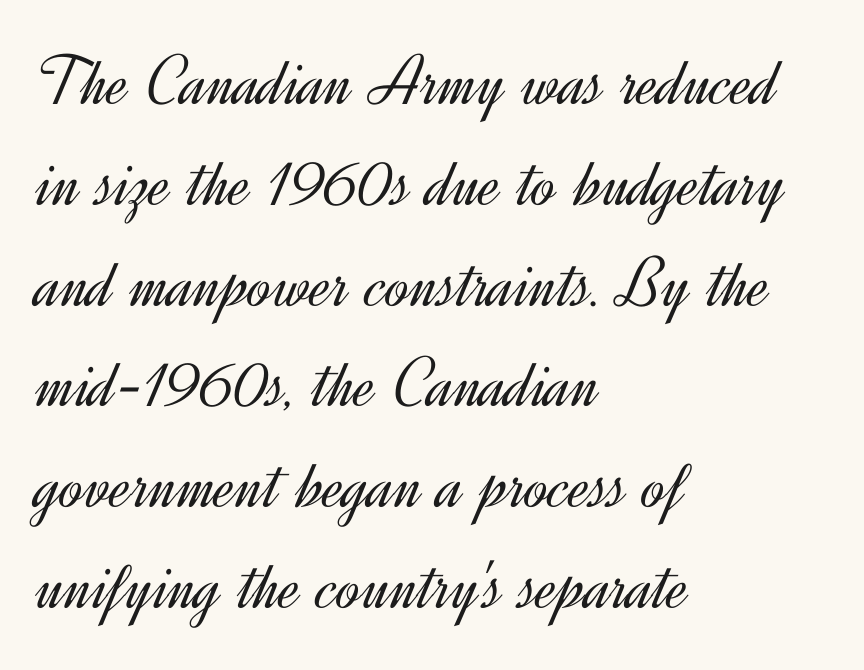
The image shows 72 px light sans-serif type; set left-aligned, normal line spacing (1.4x), normal letter spacing, not underlined; a small x-height.
